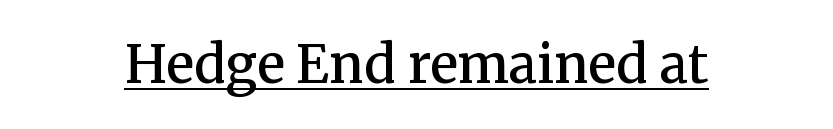
Q: Is the text bold? A: Semi-bold.
Q: Is the text italic (slanted)? A: No, it is upright.
Q: Is the typeface a serif or a sans-serif typeface? A: Serif.
Q: Is the text underlined? A: Yes.
Q: Is the spacing between letters normal or unusually wide? A: Normal.
Q: Width (condensed, normal, or wide)? A: Normal.
Q: Stroke contrast? A: Medium.
Q: x-height? A: Medium.
Q: Monospaced? A: No.
